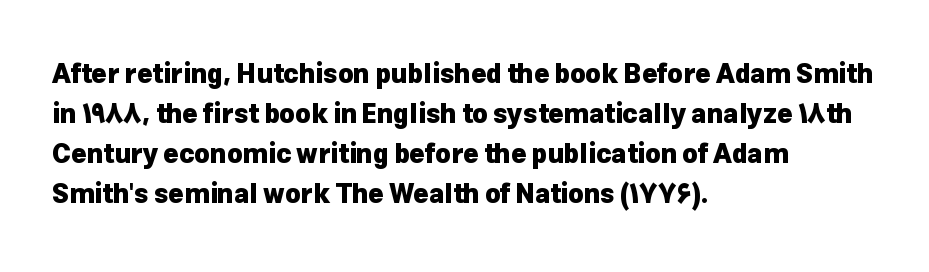
Q: Is the text bold? A: Yes.
Q: Is the text italic (slanted)? A: No, it is upright.
Q: Is the text underlined? A: No.
Q: How is the paragraph aligned? A: Left-aligned.
Q: Is the spacing between letters normal or unusually wide? A: Normal.
Q: Is the spacing between lines tight, normal or loose? A: Normal.
